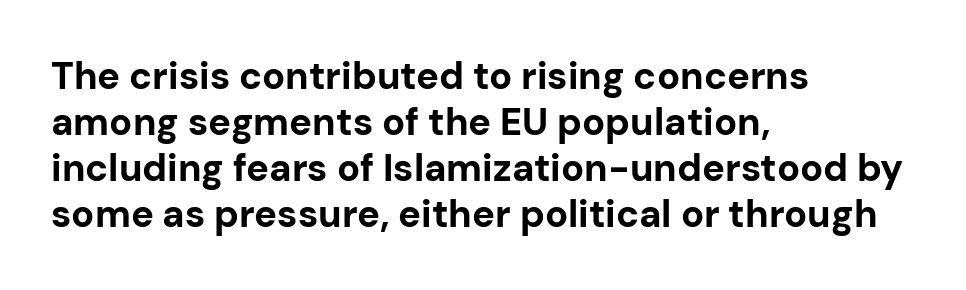
Q: Is the text bold? A: Yes.
Q: Is the text italic (slanted)? A: No, it is upright.
Q: Is the typeface a serif or a sans-serif typeface? A: Sans-serif.
Q: Is the text underlined? A: No.
Q: How is the paragraph aligned? A: Left-aligned.
Q: Is the spacing between letters normal or unusually wide? A: Normal.
Q: Width (condensed, normal, or wide)? A: Normal.
Q: Stroke contrast? A: Low.
Q: x-height? A: Medium.
Q: Monospaced? A: No.
